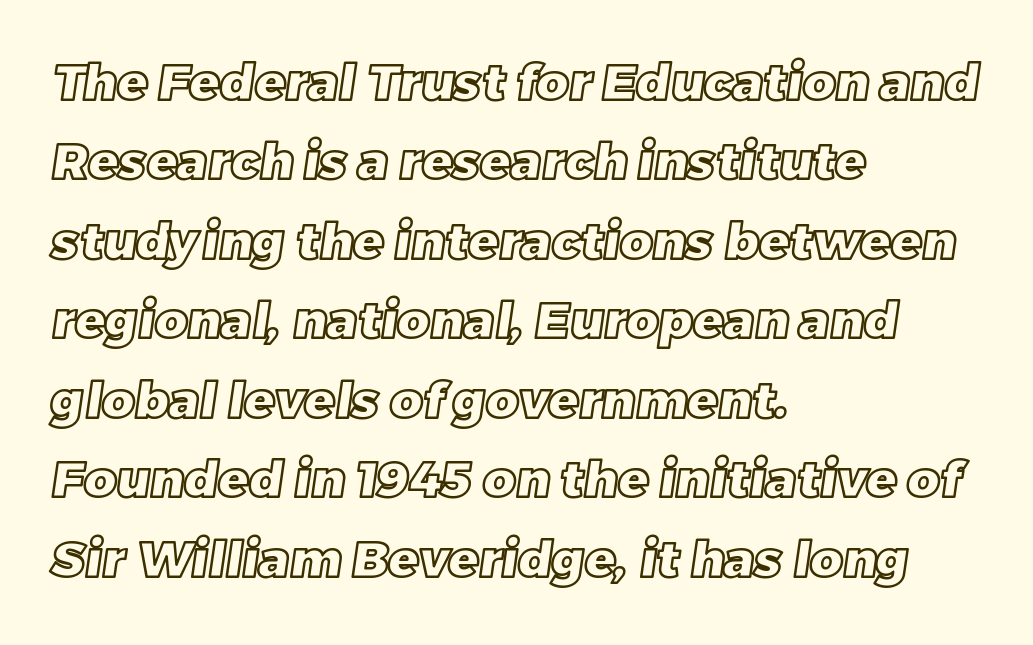
Q: Is the text underlined? A: No.
Q: How is the paragraph aligned? A: Left-aligned.
Q: Is the spacing between letters normal or unusually wide? A: Normal.
Q: Is the spacing between lines tight, normal or loose? A: Normal.
Q: Width (condensed, normal, or wide)? A: Normal.
Q: x-height? A: Large.
Q: Monospaced? A: No.
